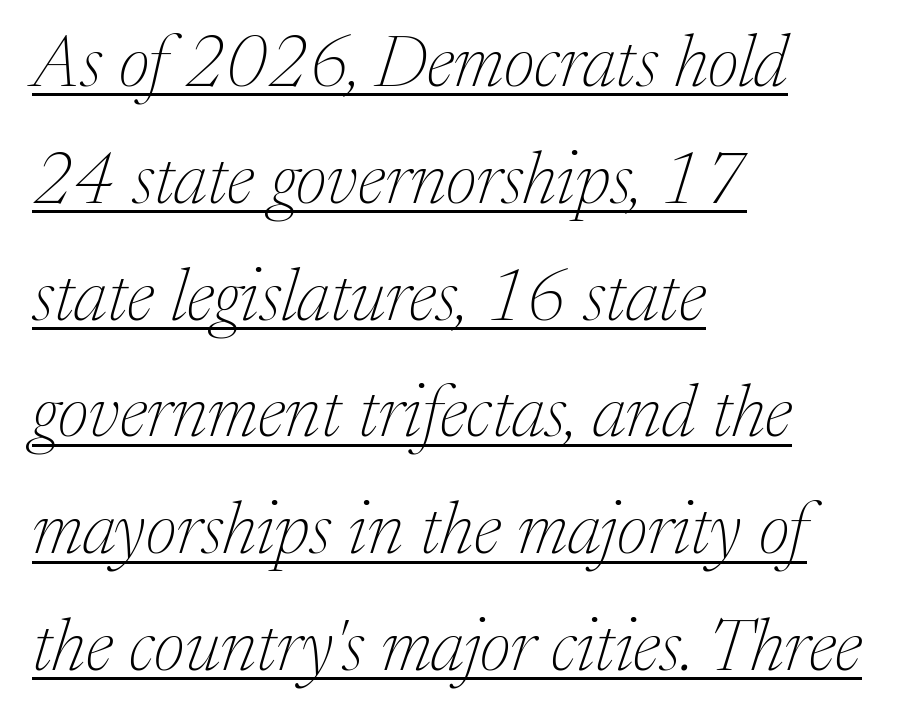
You can tell it's italic because the verticals aren't actually vertical. You could not count columns in this text — the font is proportionally spaced. Underline: present. Is this a sans? No — the strokes have serifs. Ink coverage per letter is moderate at most.
